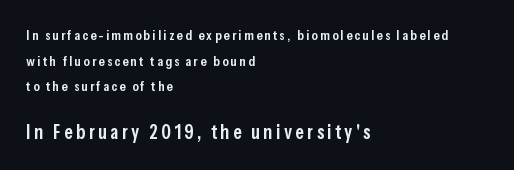
Q: Is the text bold? A: Semi-bold.
Q: Is the text italic (slanted)? A: No, it is upright.
Q: Is the text underlined? A: No.
Q: How is the paragraph aligned? A: Left-aligned.
Q: Which block of text is set in a larger size, the first (top) or the second (bottom)? A: The second (bottom) one.
